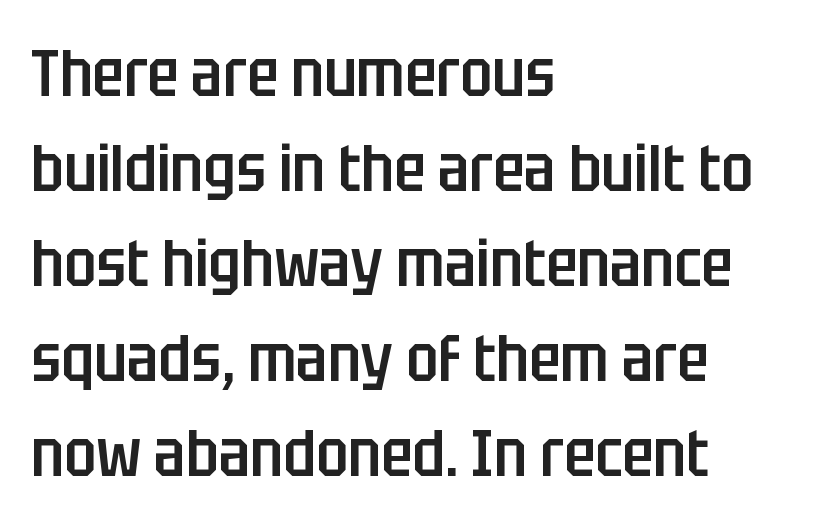
No extra tracking has been applied to these lines. Is the type bold? Partly — it's a semibold, heavier than regular but not fully bold. Words float on clear page, feet unadorned. Unlike italic type, these characters show no tilt at all. These lines are rendered in a variable-pitch font. This sample is left-justified, so line endings fall wherever the words run out.
